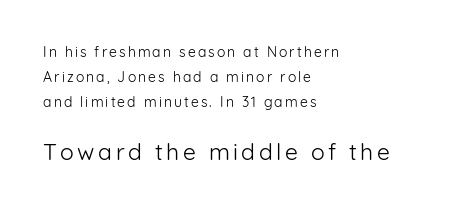
{"italic": "no", "bold": "no", "underline": "no", "align": "left", "line_spacing_ratio": 1.79, "larger_block": "second", "size_ratio": 1.64, "glyph_px": 23}
